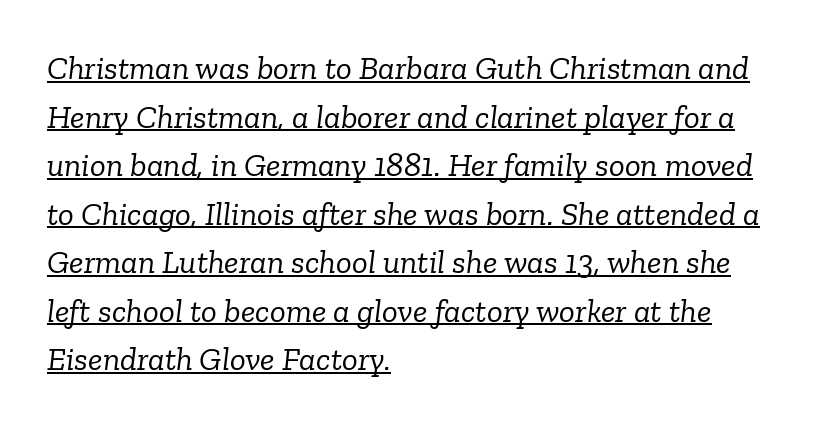
{"serif": "yes", "italic": "yes", "lean": "right", "slant_degrees": 6, "bold": "no", "weight": "light", "width": "normal", "stroke_contrast": "low", "x_height": "medium", "monospaced": "no", "underline": "yes", "align": "left", "line_spacing": "normal", "line_spacing_ratio": 1.47, "letter_spacing": "normal", "letter_spacing_em": 0.0, "glyph_px": 33}
